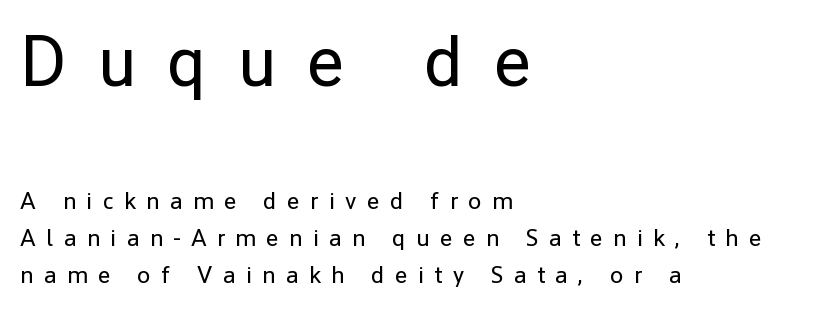
The image shows 71 px regular-weight sans-serif type, upright; set left-aligned, normal line spacing (1.54x), unusually wide letter spacing (+0.44 em), not underlined; the first (top) block is 2.96x larger; low stroke contrast and a medium x-height.
